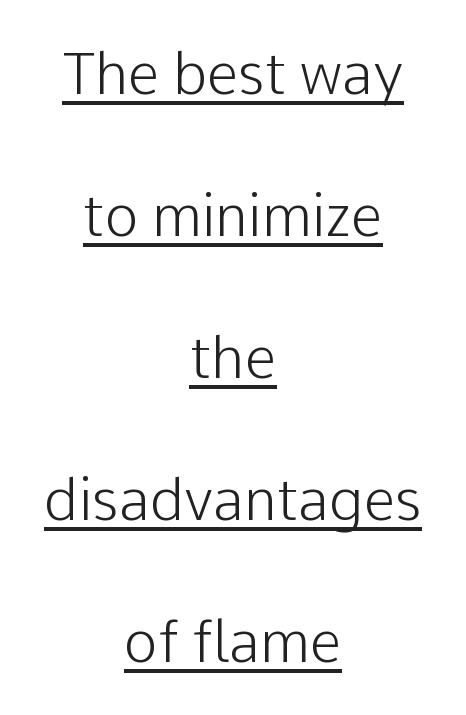
{"serif": "no", "italic": "no", "bold": "no", "weight": "light", "width": "normal", "stroke_contrast": "low", "x_height": "medium", "monospaced": "no", "underline": "yes", "align": "center", "line_spacing": "loose", "line_spacing_ratio": 2.49, "letter_spacing": "normal", "letter_spacing_em": 0.0, "glyph_px": 57}
